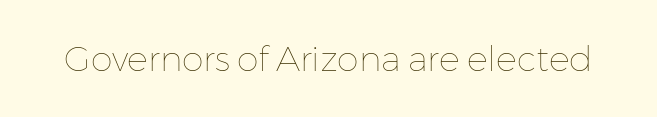
The gap between lines stays unmarked. The letters advance in unequal steps, a hallmark of proportional type. The gaps between neighbouring characters are ordinary and unremarkable. If you drew a line through each stem, it would be perfectly vertical. The font is comparable to plain body text, perhaps lighter.
